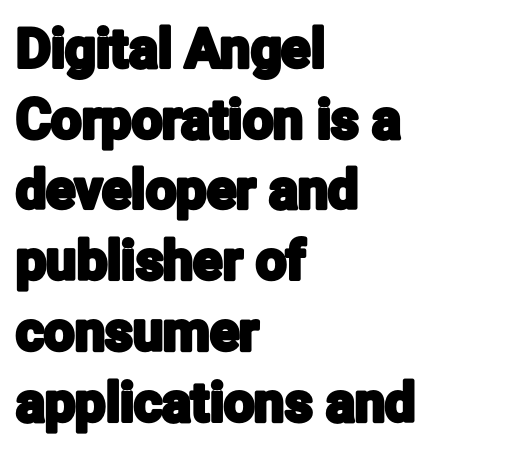
The image shows 54 px condensed sans-serif type, upright; set left-aligned, normal line spacing (1.31x), normal letter spacing, not underlined; low stroke contrast and a medium x-height.
